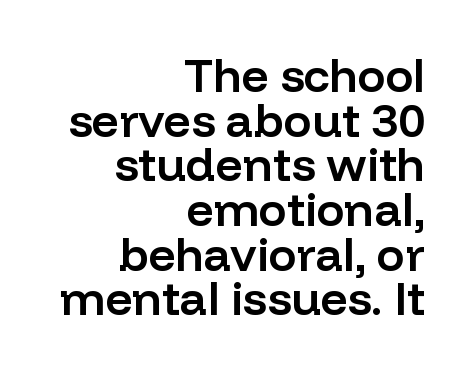
The image shows 47 px semibold sans-serif type, upright; set right-aligned, tight line spacing (0.95x), normal letter spacing, not underlined; low stroke contrast and a medium x-height.
